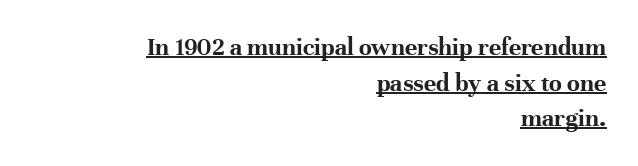
Q: Is the text bold? A: Yes.
Q: Is the text italic (slanted)? A: No, it is upright.
Q: Is the text underlined? A: Yes.
Q: How is the paragraph aligned? A: Right-aligned.
Q: Is the spacing between letters normal or unusually wide? A: Normal.
Q: Is the spacing between lines tight, normal or loose? A: Normal.
